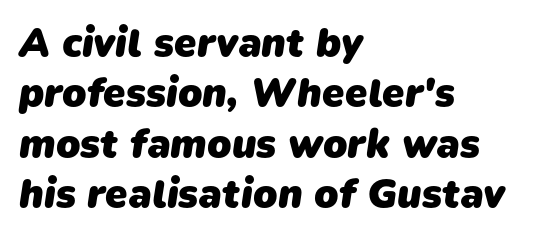
Q: Is the text bold? A: Yes.
Q: Is the typeface a serif or a sans-serif typeface? A: Sans-serif.
Q: Is the text underlined? A: No.
Q: How is the paragraph aligned? A: Left-aligned.
Q: Is the spacing between letters normal or unusually wide? A: Normal.
Q: Is the spacing between lines tight, normal or loose? A: Normal.
Q: Width (condensed, normal, or wide)? A: Normal.
Q: Stroke contrast? A: Low.
Q: x-height? A: Medium.
Q: Monospaced? A: No.
